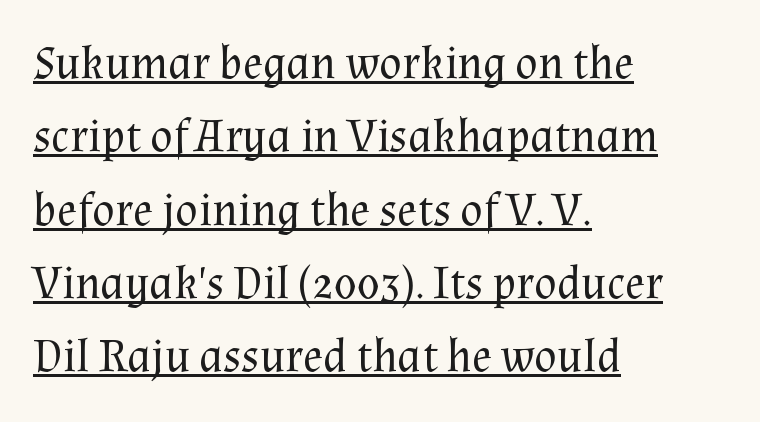
The image shows 47 px regular-weight type, upright; set left-aligned, normal line spacing (1.56x), normal letter spacing, underlined; medium stroke contrast and a medium x-height.
